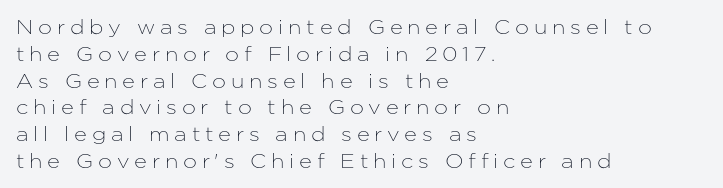
{"italic": "no", "underline": "no", "align": "left", "line_spacing": "normal", "line_spacing_ratio": 1.34, "letter_spacing": "wide", "letter_spacing_em": 0.24, "glyph_px": 20}
